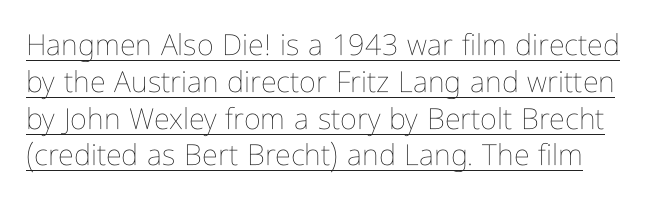
The image shows 29 px thin, condensed type, upright; set normal line spacing (1.27x), normal letter spacing, underlined; low stroke contrast and a medium x-height.
